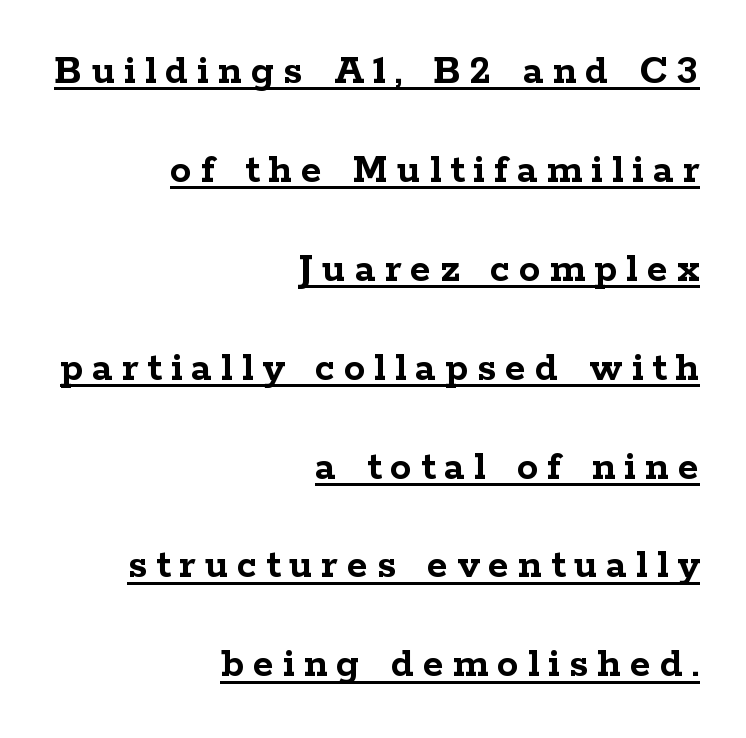
A typesetter would call this heavily tracked-out type. Yep, those are serifs on the letters. The letters stand straight up with perfectly vertical stems. A baseline rule has been typeset under these characters. Typesetter's note: full bold, strokes at maximum text heaviness.
